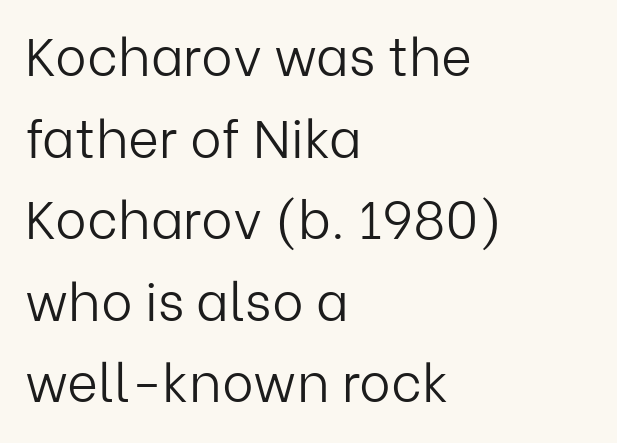
Q: Is the text bold? A: No.
Q: Is the text italic (slanted)? A: No, it is upright.
Q: Is the typeface a serif or a sans-serif typeface? A: Sans-serif.
Q: Is the text underlined? A: No.
Q: How is the paragraph aligned? A: Left-aligned.
Q: Is the spacing between letters normal or unusually wide? A: Normal.
Q: Is the spacing between lines tight, normal or loose? A: Normal.
Q: Width (condensed, normal, or wide)? A: Normal.
Q: Stroke contrast? A: Low.
Q: x-height? A: Medium.
Q: Monospaced? A: No.
